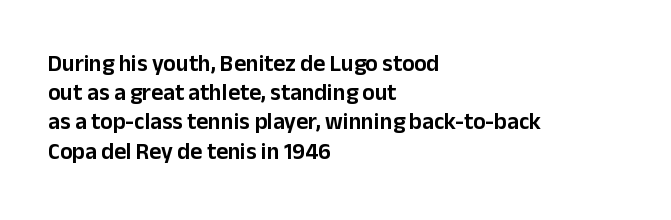
Interline gaps are of average width in this sample. Short note: letters normally spaced. Posture: vertical. The strip under each line holds only bare page. Which margin do the lines hug? The left one — the right edge is uneven.
